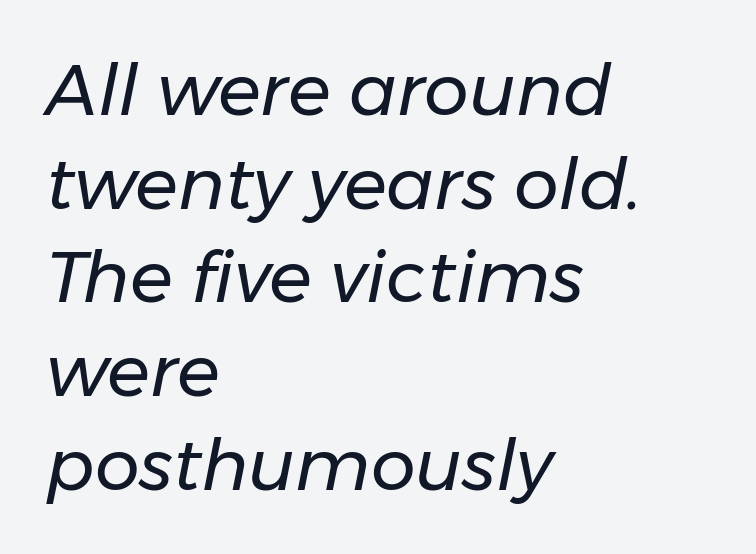
Quick note: italic. Descenders hang freely into open space. Short note: letters normally spaced. Visually the block forms a straight wall on the left and a jagged coastline on the right. Think standard paragraph weight, or any step lighter than that. Do the characters align in a grid? No, the font is proportional.
